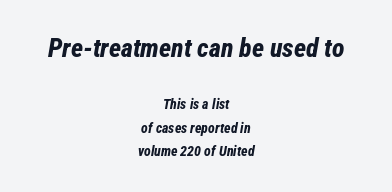
The image shows 26 px bold type, italic (leaning right); set centered, normal line spacing (1.67x), normal letter spacing, not underlined; the first (top) block is 1.86x larger.
